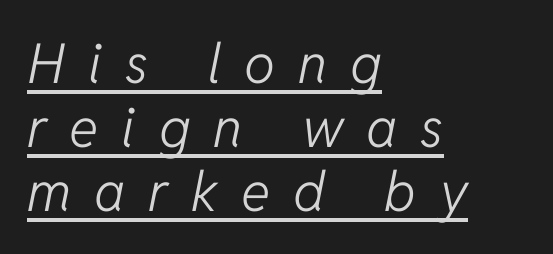
{"italic": "yes", "lean": "right", "slant_degrees": 11, "bold": "no", "weight": "light", "width": "normal", "stroke_contrast": "low", "x_height": "medium", "monospaced": "no", "underline": "yes", "align": "left", "line_spacing_ratio": 1.16, "letter_spacing": "wide", "letter_spacing_em": 0.42, "glyph_px": 55}
